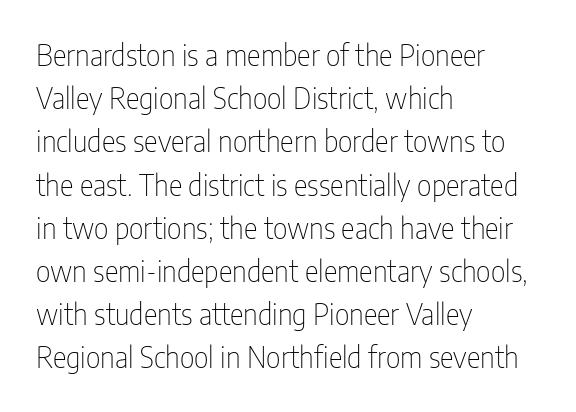
This rendering employs a face without finishing strokes, i.e., a sans-serif. The area under the type is left untouched. The designer left line spacing at the default. Horizontally, the lines are justified to the leading edge only.
